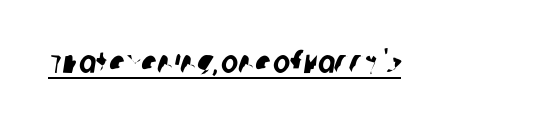
A typesetter would call this proportional, since set widths differ per character. Each word holds together tightly as a unit, with standard inter-letter gaps. Underlining? Definitely there. Serifs: no, the terminals of the letterforms are clean.
